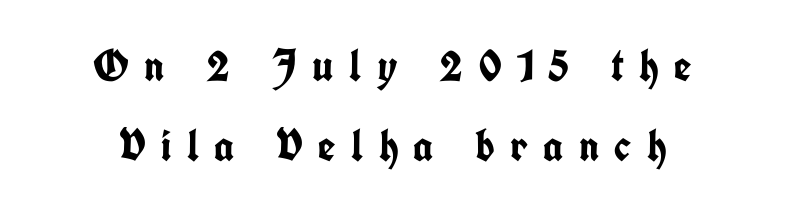
Does the copy run flush right? No — it is centered line by line. Looks like regular typesetting: each glyph gets only the width it needs. Loose tracking; the words dissolve into strings of separated letters. Italic? Not at all — the glyphs are vertical. Nobody drew a line under any word here. Summary of weight: heavy, a full bold.
